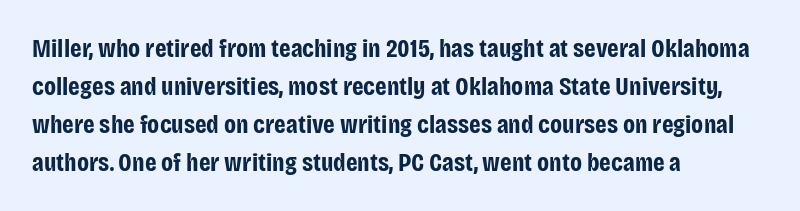
Q: Is the text bold? A: Yes.
Q: Is the text italic (slanted)? A: No, it is upright.
Q: Is the text underlined? A: No.
Q: How is the paragraph aligned? A: Left-aligned.
Q: Is the spacing between letters normal or unusually wide? A: Normal.
Q: Is the spacing between lines tight, normal or loose? A: Normal.
